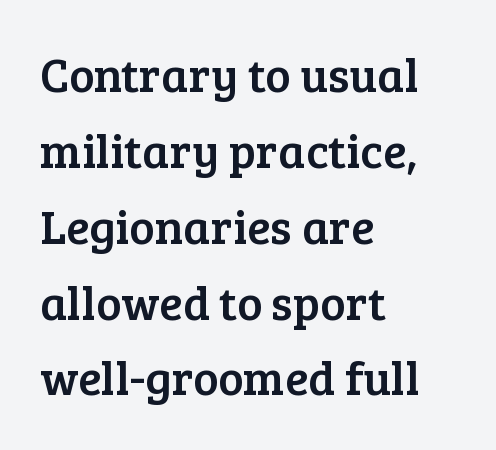
The image shows 48 px serif type, upright; set left-aligned, normal line spacing (1.58x), normal letter spacing, not underlined; low stroke contrast and a medium x-height.
